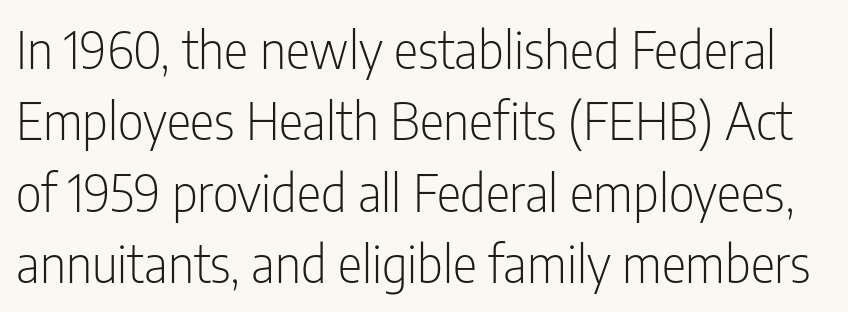
These lines sit exactly where default settings would place them. What stands out about the letter spacing? Nothing — it is the standard amount. Does the type have serifs? No, each stem ends abruptly. No extra ink here — the face is not bold.
